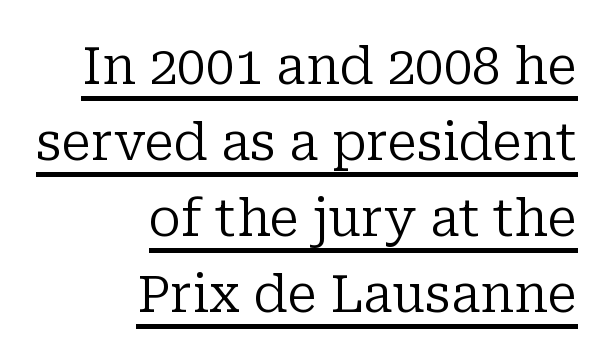
The image shows 51 px regular-weight serif type, upright; set right-aligned, normal line spacing (1.49x), normal letter spacing, underlined; low stroke contrast and a medium x-height.
